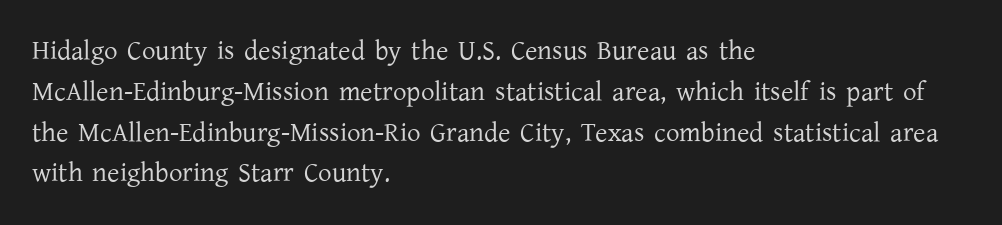
The image shows 27 px text type, upright; set left-aligned, normal line spacing (1.51x), normal letter spacing, not underlined.
